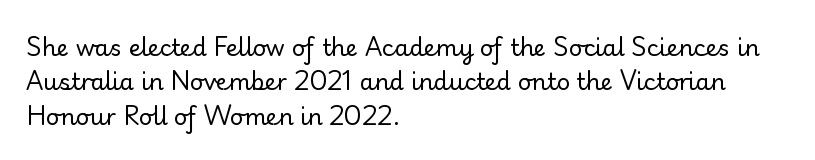
{"italic": "no", "bold": "no", "underline": "no", "align": "left", "line_spacing": "normal", "line_spacing_ratio": 1.5, "letter_spacing": "normal", "letter_spacing_em": 0.0, "glyph_px": 23}
